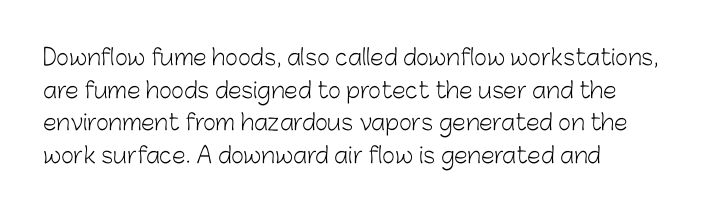
Q: Is the text bold? A: No.
Q: Is the text italic (slanted)? A: No, it is upright.
Q: Is the text underlined? A: No.
Q: How is the paragraph aligned? A: Left-aligned.
Q: Is the spacing between letters normal or unusually wide? A: Normal.
Q: Is the spacing between lines tight, normal or loose? A: Normal.
